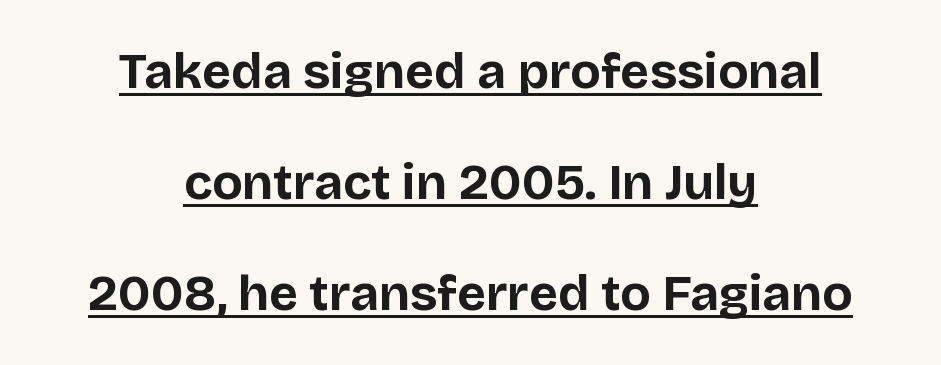
Does extra space separate the letters? No, they use regular spacing. These lines are centered, leaving both edges ragged. Font category for this specimen: sans-serif. Note the varied advance widths — an 'i' is clearly narrower than an 'm'.
